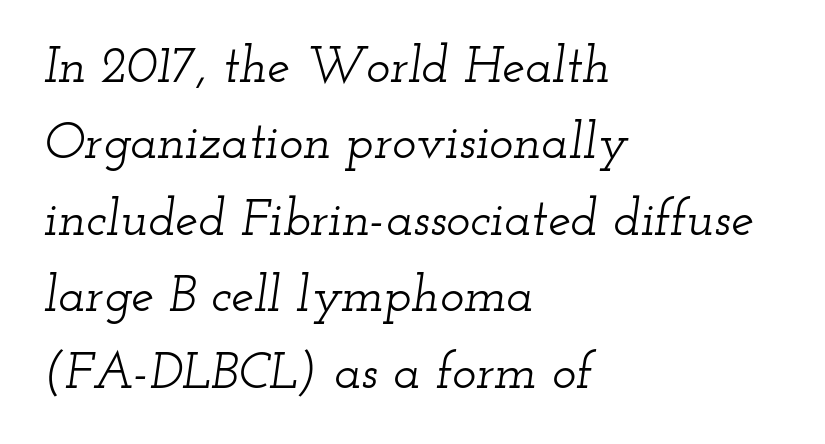
{"serif": "yes", "italic": "yes", "lean": "right", "slant_degrees": 12, "width": "wide", "stroke_contrast": "low", "x_height": "small", "monospaced": "no", "underline": "no", "align": "left", "line_spacing": "normal", "line_spacing_ratio": 1.5, "letter_spacing": "normal", "letter_spacing_em": 0.0, "glyph_px": 51}
